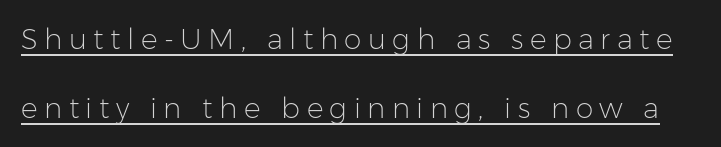
{"serif": "no", "italic": "no", "bold": "no", "weight": "light", "width": "normal", "stroke_contrast": "low", "x_height": "medium", "monospaced": "no", "underline": "yes", "line_spacing": "loose", "line_spacing_ratio": 2.46, "letter_spacing": "wide", "letter_spacing_em": 0.23, "glyph_px": 28}
